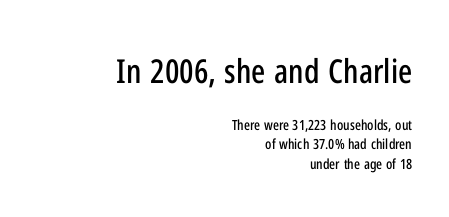
Q: Is the text italic (slanted)? A: No, it is upright.
Q: Is the typeface a serif or a sans-serif typeface? A: Sans-serif.
Q: Is the text underlined? A: No.
Q: How is the paragraph aligned? A: Right-aligned.
Q: Is the spacing between letters normal or unusually wide? A: Normal.
Q: Is the spacing between lines tight, normal or loose? A: Normal.
Q: Which block of text is set in a larger size, the first (top) or the second (bottom)? A: The first (top) one.
Q: Width (condensed, normal, or wide)? A: Condensed.
Q: Stroke contrast? A: Low.
Q: x-height? A: Medium.
Q: Monospaced? A: No.
